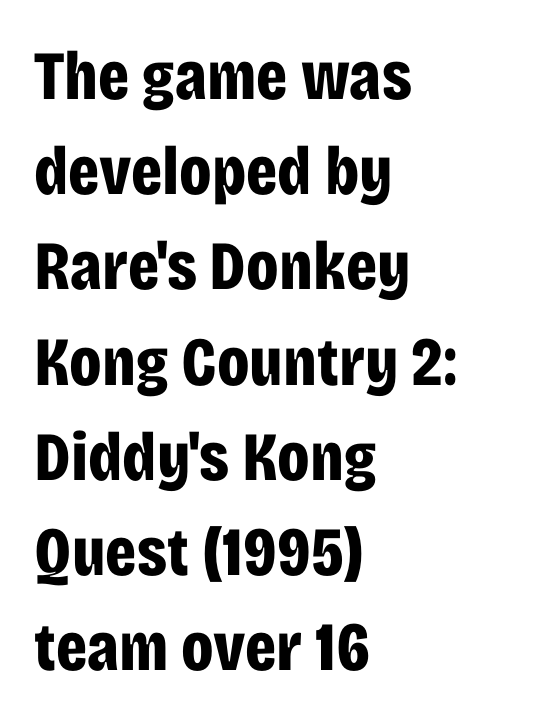
{"serif": "no", "italic": "no", "bold": "yes", "weight": "bold", "width": "condensed", "stroke_contrast": "low", "x_height": "large", "monospaced": "no", "underline": "no", "align": "left", "line_spacing": "normal", "line_spacing_ratio": 1.38, "letter_spacing": "normal", "letter_spacing_em": 0.0, "glyph_px": 69}
